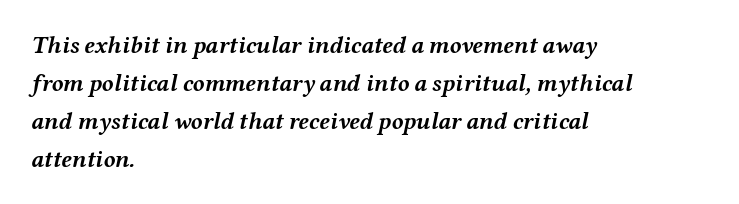
Q: Is the text bold? A: Yes.
Q: Is the text italic (slanted)? A: Yes, it leans right by about 12 degrees.
Q: Is the text underlined? A: No.
Q: How is the paragraph aligned? A: Left-aligned.
Q: Is the spacing between letters normal or unusually wide? A: Normal.
Q: Is the spacing between lines tight, normal or loose? A: Normal.
